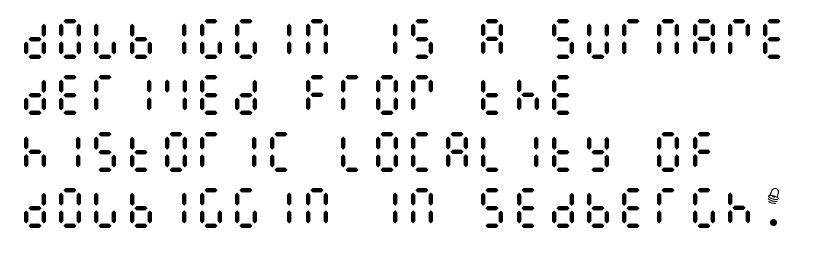
The image shows 44 px regular-weight, condensed type, upright; set left-aligned, normal line spacing (1.28x), normal letter spacing, not underlined; medium stroke contrast and a large x-height.
